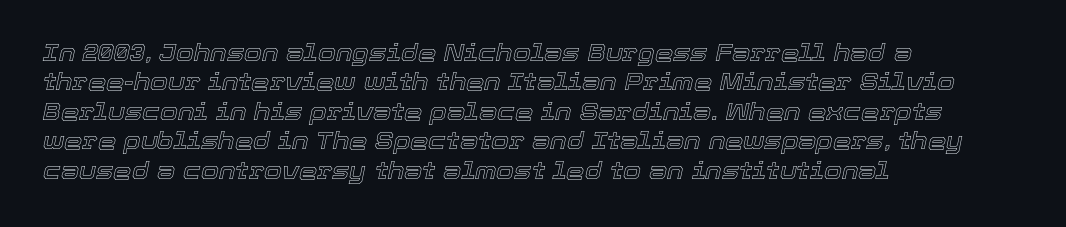
Q: Is the text italic (slanted)? A: Yes, it leans right by about 12 degrees.
Q: Is the text underlined? A: No.
Q: How is the paragraph aligned? A: Left-aligned.
Q: Is the spacing between letters normal or unusually wide? A: Normal.
Q: Is the spacing between lines tight, normal or loose? A: Normal.
